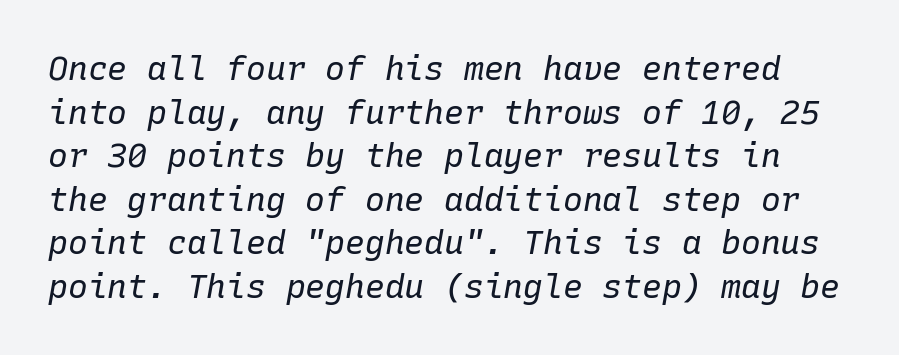
{"italic": "yes", "lean": "right", "slant_degrees": 10, "bold": "no", "weight": "regular", "width": "normal", "stroke_contrast": "low", "x_height": "medium", "monospaced": "yes", "underline": "no", "line_spacing": "normal", "line_spacing_ratio": 1.32, "letter_spacing": "normal", "letter_spacing_em": 0.0, "glyph_px": 33}
